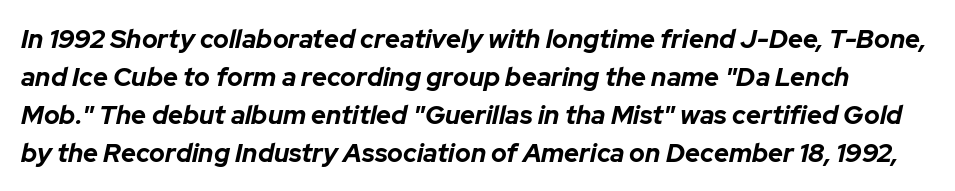
{"italic": "yes", "lean": "right", "slant_degrees": 12, "bold": "yes", "underline": "no", "line_spacing": "normal", "line_spacing_ratio": 1.46, "letter_spacing": "normal", "letter_spacing_em": 0.0, "glyph_px": 26}
